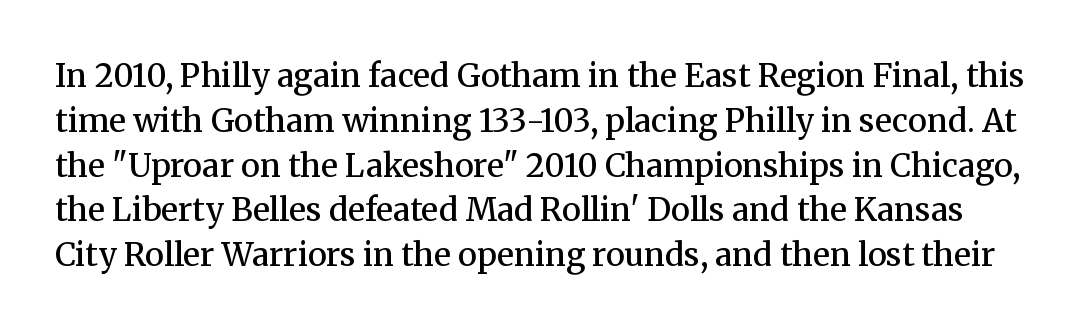
Q: Is the text bold? A: Semi-bold.
Q: Is the text italic (slanted)? A: No, it is upright.
Q: Is the typeface a serif or a sans-serif typeface? A: Serif.
Q: Is the text underlined? A: No.
Q: Is the spacing between letters normal or unusually wide? A: Normal.
Q: Is the spacing between lines tight, normal or loose? A: Normal.
Q: Width (condensed, normal, or wide)? A: Normal.
Q: Stroke contrast? A: Medium.
Q: x-height? A: Medium.
Q: Monospaced? A: No.
